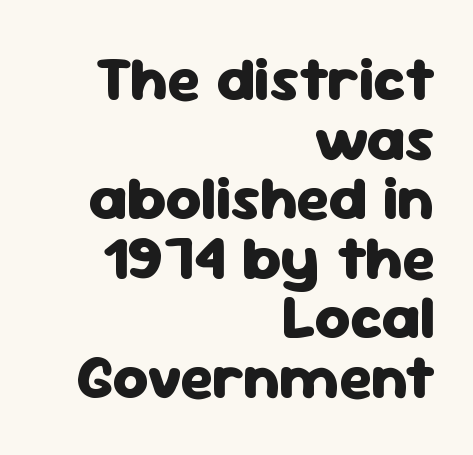
The image shows 62 px heavy sans-serif type, upright; set right-aligned, tight line spacing (0.96x), normal letter spacing, not underlined; low stroke contrast and a medium x-height.
